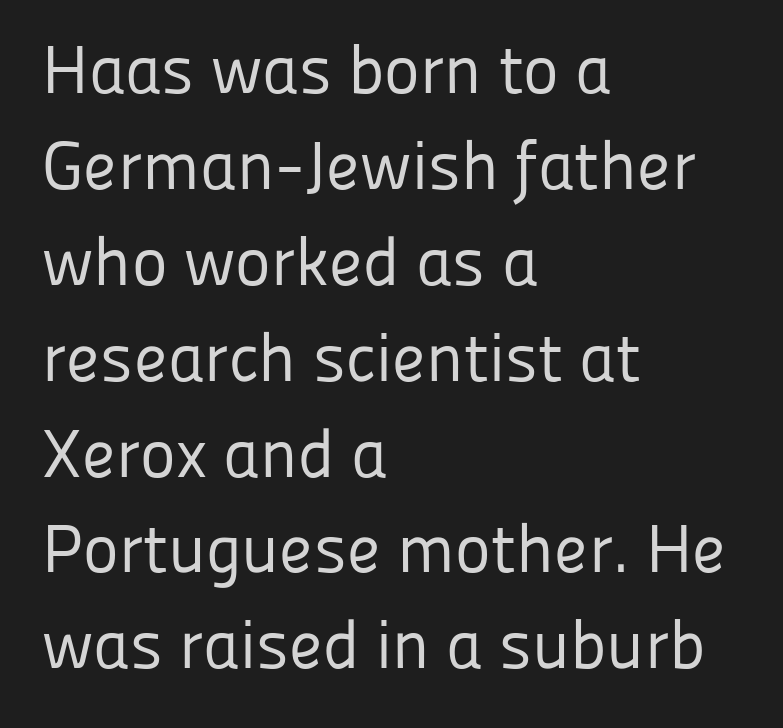
{"serif": "no", "italic": "no", "bold": "no", "weight": "regular", "width": "normal", "stroke_contrast": "low", "x_height": "medium", "monospaced": "no", "underline": "no", "align": "left", "line_spacing": "normal", "line_spacing_ratio": 1.41, "letter_spacing": "normal", "letter_spacing_em": 0.0, "glyph_px": 68}
